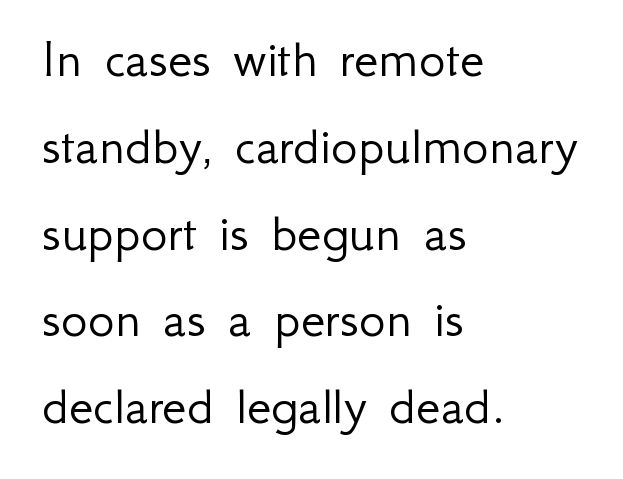
A quiet, ordinary-to-light weight characterises the typeface. Notice how descenders clear the ascenders below comfortably — that's standard leading. This rendering features lettering with no underline. The type is set solid horizontally, with unmodified tracking. The text was rendered using a sans face with plain stroke endings.
